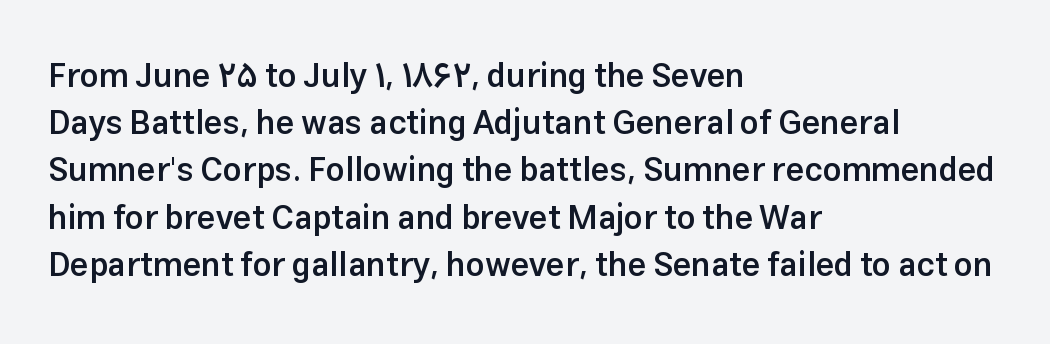
Letter spacing: default. This block has exactly the height ordinary leading produces. Quick note: underline off. Teacher's note: observe the even left margin — that is flush-left alignment.
